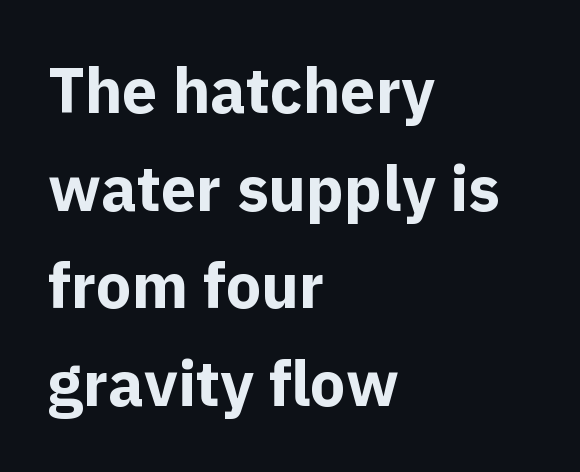
The image shows 63 px bold sans-serif type, upright; set left-aligned, normal line spacing (1.55x), normal letter spacing, not underlined; a medium x-height.
